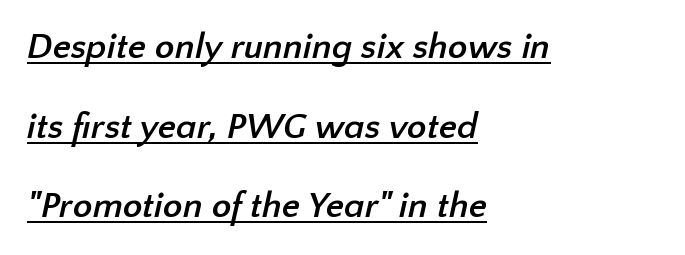
Where is the straight margin? On the left. The line texture is even and compact thanks to regular tracking. A great deal of white space separates one row of letters from the next. As a designer I'd log this as weight 700, bold. Here the designer chose a conventional face with non-uniform glyph widths. A baseline rule has been typeset under these characters.
